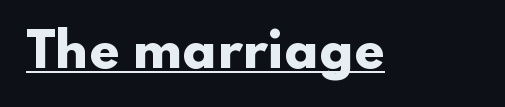
Check where the strokes stop: nothing finishes them off — pure sans. How heavy is the stroke? Heavy — this is a bold. Here the designer chose a conventional face with non-uniform glyph widths. Students, note that the glyphs here touch the page at normal intervals. This is roman type, the default non-slanted kind.
